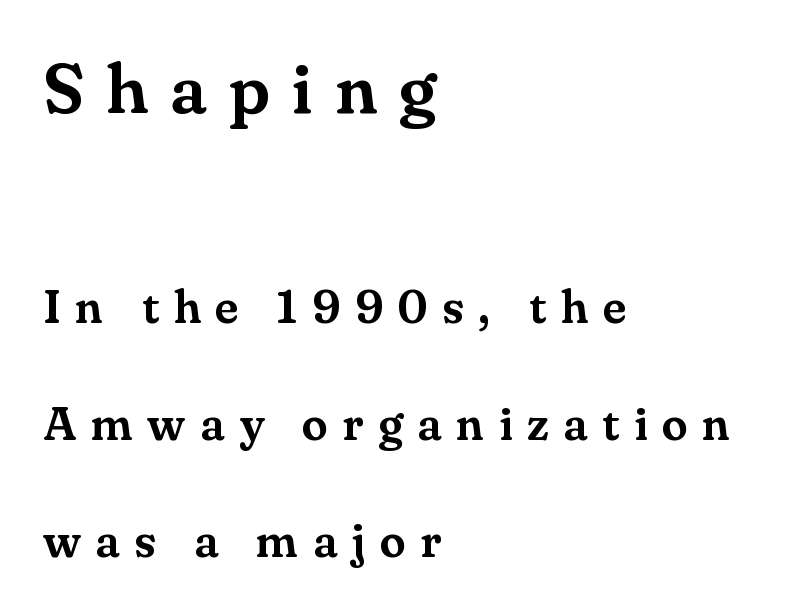
Q: Is the text italic (slanted)? A: No, it is upright.
Q: Is the typeface a serif or a sans-serif typeface? A: Serif.
Q: Is the text underlined? A: No.
Q: How is the paragraph aligned? A: Left-aligned.
Q: Is the spacing between letters normal or unusually wide? A: Unusually wide.
Q: Is the spacing between lines tight, normal or loose? A: Loose.
Q: Which block of text is set in a larger size, the first (top) or the second (bottom)? A: The first (top) one.
Q: Width (condensed, normal, or wide)? A: Normal.
Q: Stroke contrast? A: Medium.
Q: x-height? A: Small.
Q: Monospaced? A: No.
